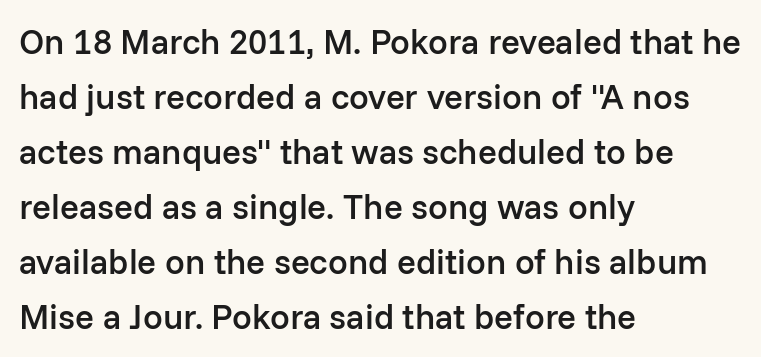
The image shows 35 px semibold sans-serif type, upright; set left-aligned, normal line spacing (1.57x), normal letter spacing, not underlined; low stroke contrast and a medium x-height.
